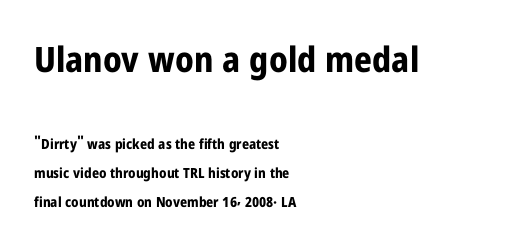
Q: Is the text bold? A: Yes.
Q: Is the text italic (slanted)? A: No, it is upright.
Q: Is the typeface a serif or a sans-serif typeface? A: Sans-serif.
Q: Is the text underlined? A: No.
Q: How is the paragraph aligned? A: Left-aligned.
Q: Is the spacing between letters normal or unusually wide? A: Normal.
Q: Is the spacing between lines tight, normal or loose? A: Loose.
Q: Which block of text is set in a larger size, the first (top) or the second (bottom)? A: The first (top) one.
Q: Width (condensed, normal, or wide)? A: Condensed.
Q: Stroke contrast? A: Low.
Q: x-height? A: Medium.
Q: Monospaced? A: No.
